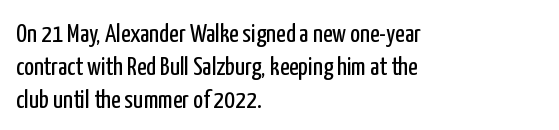
Check the space under the baseline: it is left empty. Posture: upright roman. Is the type heavy? It reads as light-to-regular instead. One-word summary of the alignment: left. The line-height multiplier appears to be the usual default.
